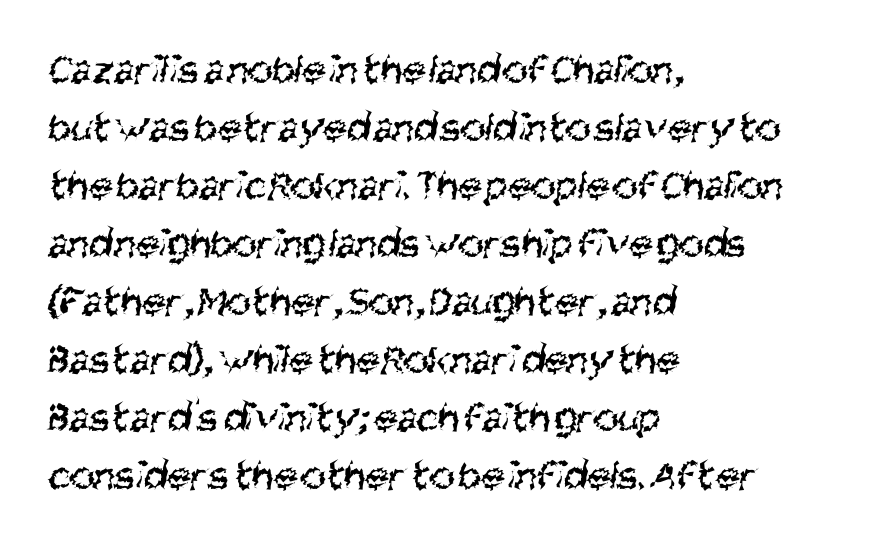
The image shows 43 px regular-weight, condensed sans-serif type; set left-aligned, normal line spacing (1.35x), normal letter spacing, not underlined; medium stroke contrast and a large x-height.
